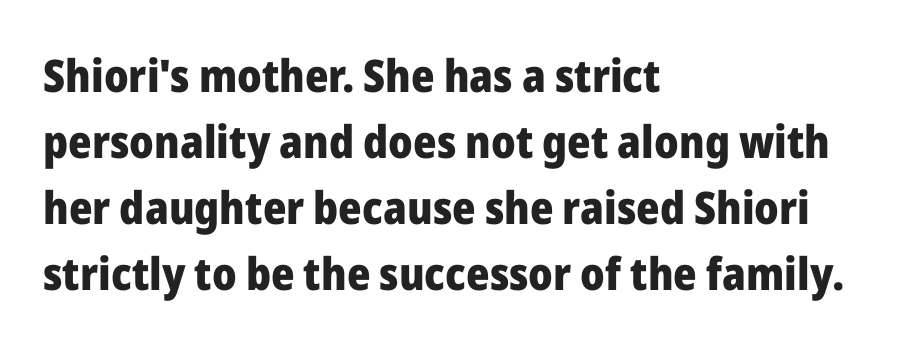
The image shows 45 px heavy sans-serif type, upright; set left-aligned, normal line spacing (1.47x), normal letter spacing, not underlined; low stroke contrast and a medium x-height.
